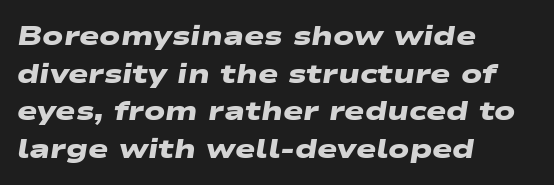
{"bold": "yes", "underline": "no", "align": "left", "line_spacing": "normal", "line_spacing_ratio": 1.39, "letter_spacing": "normal", "letter_spacing_em": 0.0, "glyph_px": 27}
